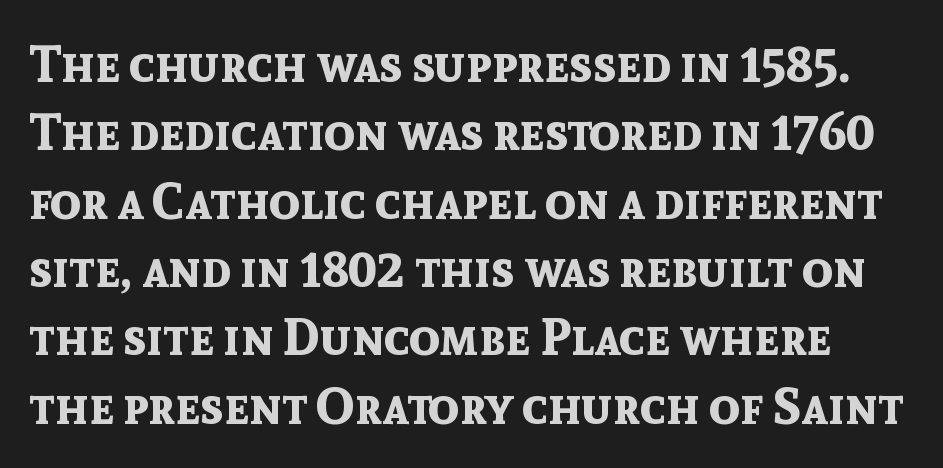
Every letter is thick-stroked: bold, no question. The tracking reads as untouched default to a designer's eye. The space directly below the letters is spotless. You could not count columns in this text — the font is proportionally spaced. Leading: standard. When letters stand straight like this, we call the style roman or upright.
